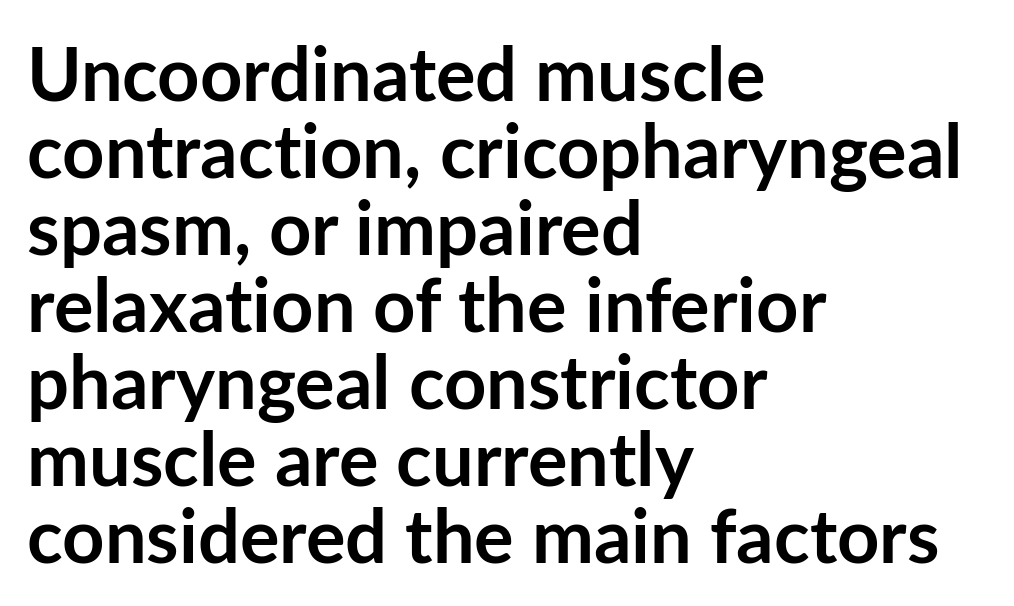
The image shows 74 px semibold sans-serif type, upright; set left-aligned, tight line spacing (1.04x), normal letter spacing, not underlined; low stroke contrast and a medium x-height.
